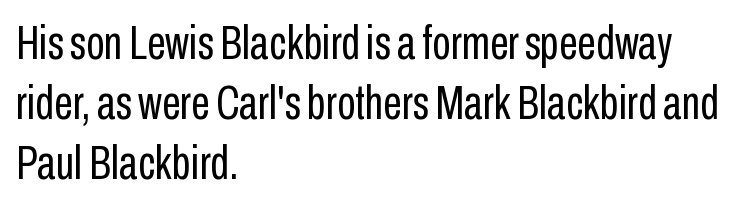
{"serif": "no", "italic": "no", "bold": "no", "weight": "regular", "width": "condensed", "stroke_contrast": "low", "x_height": "medium", "monospaced": "no", "underline": "no", "align": "left", "line_spacing": "normal", "line_spacing_ratio": 1.25, "letter_spacing": "normal", "letter_spacing_em": 0.0, "glyph_px": 48}
